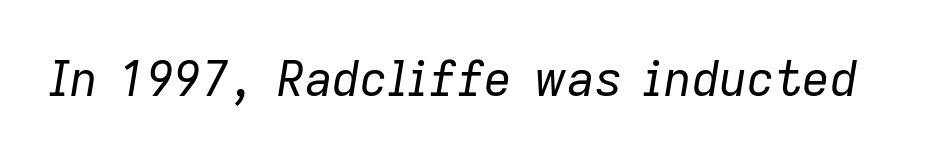
The image shows 48 px regular-weight type, italic (leaning right); set normal letter spacing, not underlined; low stroke contrast and a medium x-height.
